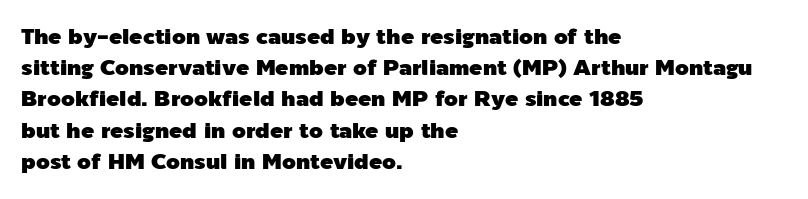
{"italic": "no", "underline": "no", "align": "left", "line_spacing": "normal", "line_spacing_ratio": 1.42, "letter_spacing": "normal", "letter_spacing_em": 0.0, "glyph_px": 22}
